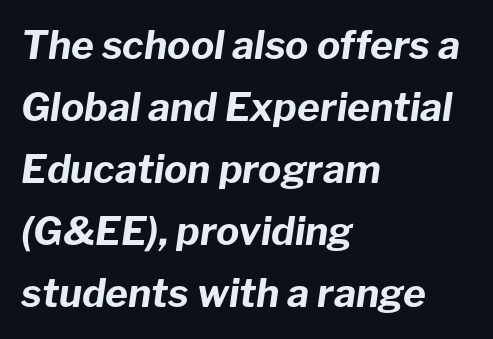
A typesetter would call this zero additional tracking. The rendering uses a moderate line-height, typical for paragraphs. The foot of each line stays bare and open. Where is the straight margin? On the left. The text carries the slant typical of an italic or oblique font. Each letter keeps its own natural width here, so spacing adapts to shape.
